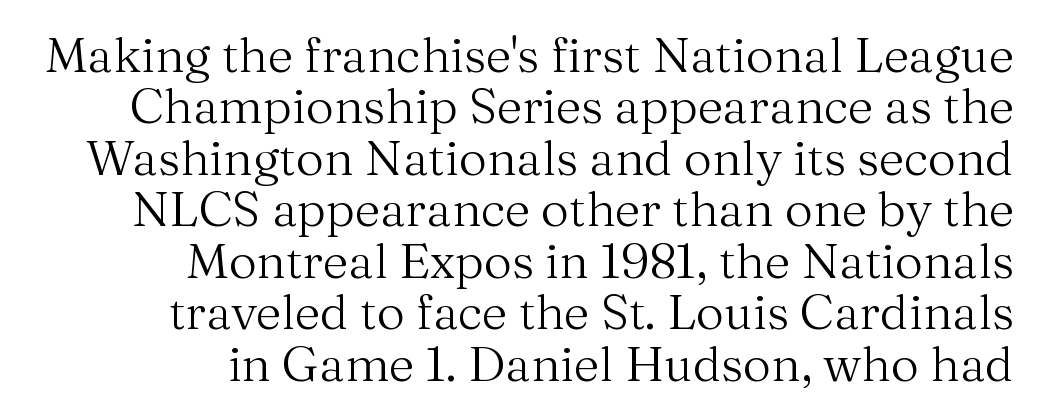
Clear beneath every line of the passage. Whoever set this chose condensed vertical rhythm over breathing room. Proportional: the letters do not fall into vertical columns. Italic: no, the glyphs are upright roman.
